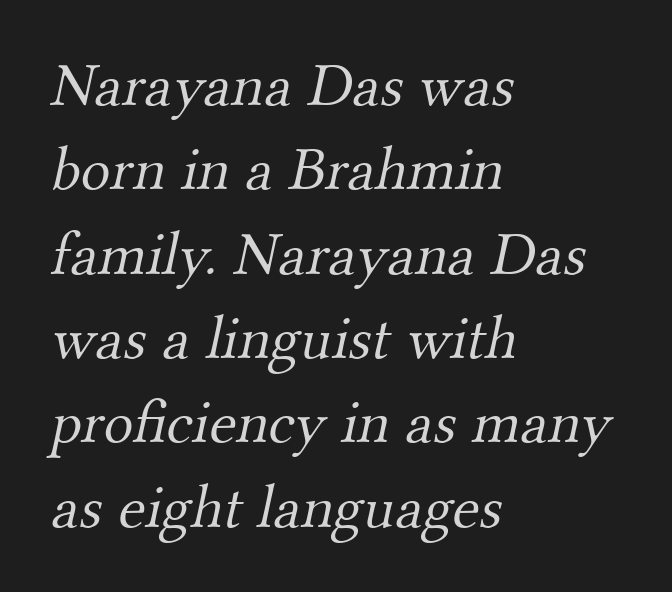
Line beginnings align vertically; line endings do not. Check the space under the baseline: it is left empty. The face used here is proportionally spaced, like ordinary book or web type. Classification — serif.
